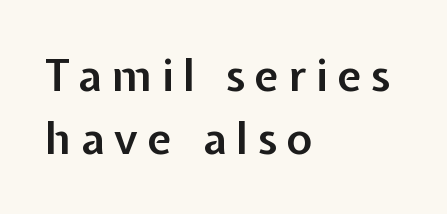
Q: Is the text bold? A: Semi-bold.
Q: Is the text italic (slanted)? A: No, it is upright.
Q: Is the typeface a serif or a sans-serif typeface? A: Sans-serif.
Q: Is the text underlined? A: No.
Q: How is the paragraph aligned? A: Left-aligned.
Q: Is the spacing between letters normal or unusually wide? A: Unusually wide.
Q: Is the spacing between lines tight, normal or loose? A: Normal.
Q: Width (condensed, normal, or wide)? A: Normal.
Q: Stroke contrast? A: Low.
Q: x-height? A: Medium.
Q: Monospaced? A: No.
